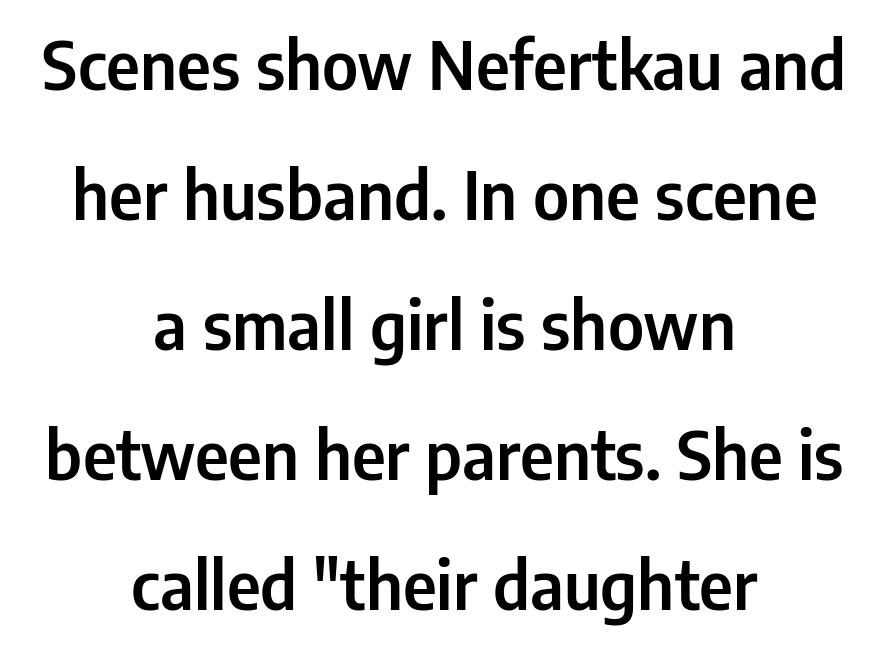
Q: Is the text italic (slanted)? A: No, it is upright.
Q: Is the typeface a serif or a sans-serif typeface? A: Sans-serif.
Q: Is the text underlined? A: No.
Q: How is the paragraph aligned? A: Centered.
Q: Is the spacing between letters normal or unusually wide? A: Normal.
Q: Is the spacing between lines tight, normal or loose? A: Loose.
Q: Width (condensed, normal, or wide)? A: Condensed.
Q: Stroke contrast? A: Low.
Q: x-height? A: Medium.
Q: Monospaced? A: No.
